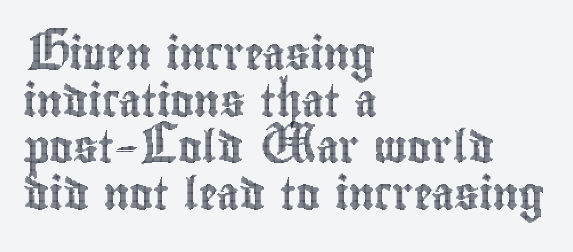
{"italic": "no", "width": "condensed", "x_height": "small", "monospaced": "no", "underline": "no", "align": "left", "line_spacing": "normal", "line_spacing_ratio": 1.46, "letter_spacing": "normal", "letter_spacing_em": 0.0, "glyph_px": 32}
